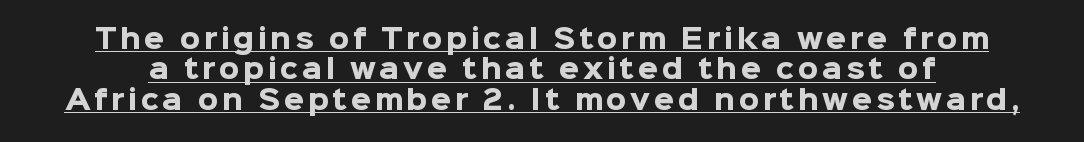
{"italic": "no", "bold": "yes", "underline": "yes", "line_spacing_ratio": 1.17, "glyph_px": 26}
